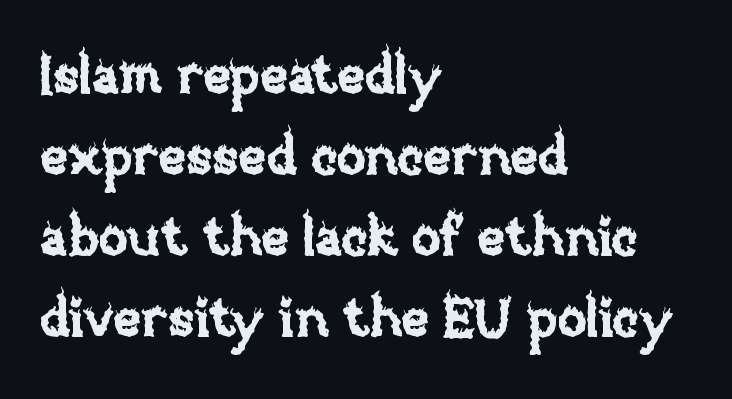
Q: Is the text italic (slanted)? A: No, it is upright.
Q: Is the text underlined? A: No.
Q: How is the paragraph aligned? A: Left-aligned.
Q: Is the spacing between letters normal or unusually wide? A: Normal.
Q: Is the spacing between lines tight, normal or loose? A: Normal.
Q: Width (condensed, normal, or wide)? A: Normal.
Q: Stroke contrast? A: Low.
Q: x-height? A: Large.
Q: Monospaced? A: No.
